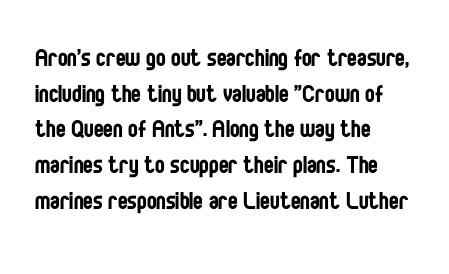
The strip under each line holds only bare page. Stroke thickness stays within the range of a standard reading face or lighter. Every stem runs plumb, perpendicular to the baseline. Caption: multi-line text, flush left, ragged right. The typeface chosen for these lines omits serifs.
